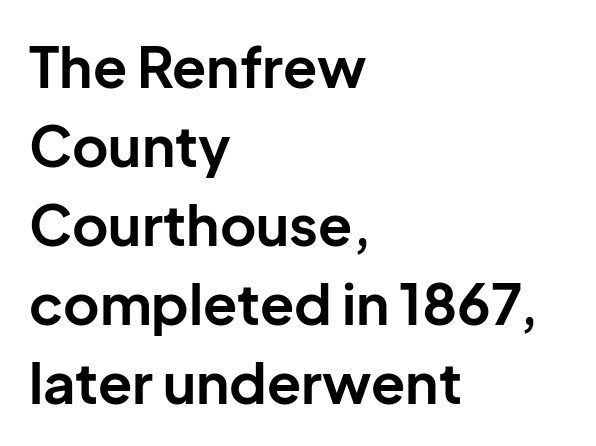
The image shows 56 px bold sans-serif type, upright; set left-aligned, normal line spacing (1.41x), normal letter spacing, not underlined; low stroke contrast and a medium x-height.
